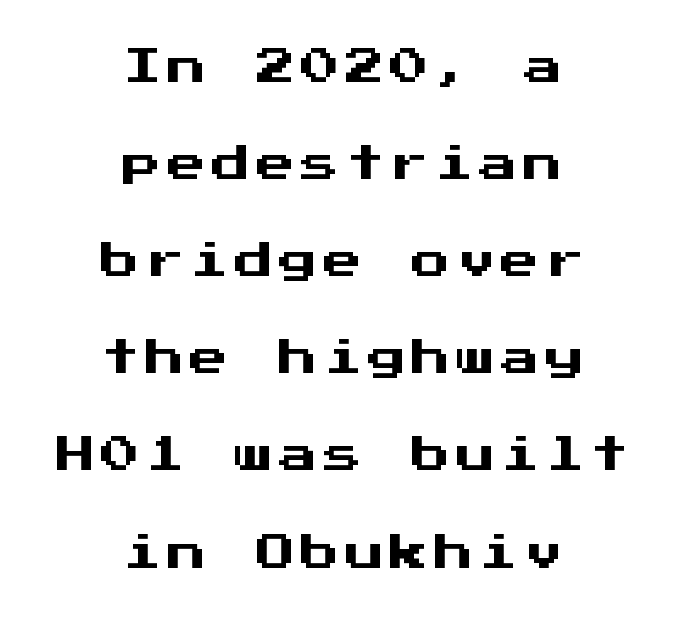
{"serif": "no", "italic": "no", "width": "normal", "stroke_contrast": "medium", "x_height": "medium", "monospaced": "yes", "underline": "no", "align": "center", "line_spacing": "loose", "line_spacing_ratio": 2.49, "glyph_px": 39}
